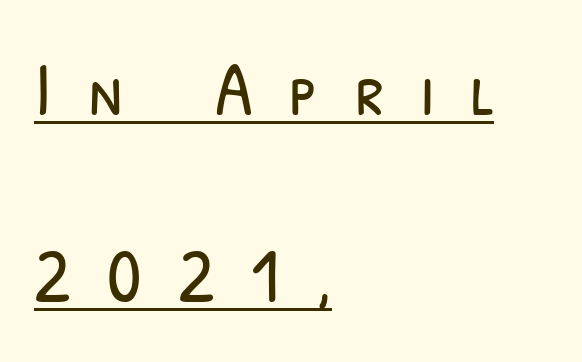
The image shows 77 px light, condensed sans-serif type; set left-aligned, loose line spacing (2.43x), unusually wide letter spacing (+0.48 em), underlined; low stroke contrast and a medium x-height.
